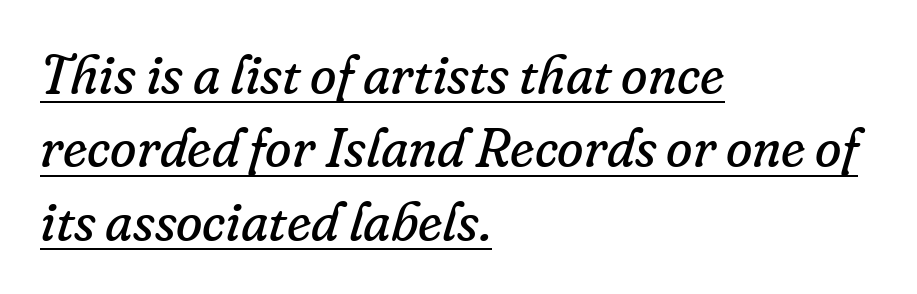
No extra ink here — the face is not bold. Somebody hit Ctrl+U on this one — the words are underlined. Letter spacing: default. Serifs: yes, visible at the terminals of the letterforms. If you measured baseline to baseline, you'd find a middling distance.
